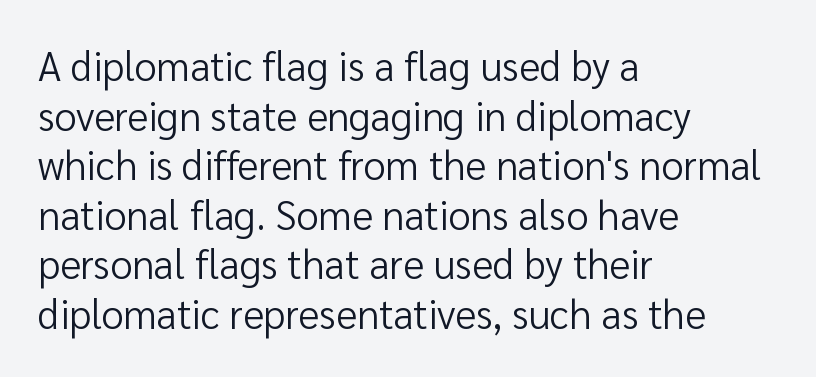
{"serif": "no", "italic": "no", "bold": "no", "weight": "regular", "width": "normal", "stroke_contrast": "low", "x_height": "medium", "monospaced": "no", "underline": "no", "align": "left", "line_spacing_ratio": 1.24, "letter_spacing": "normal", "letter_spacing_em": 0.0, "glyph_px": 40}
